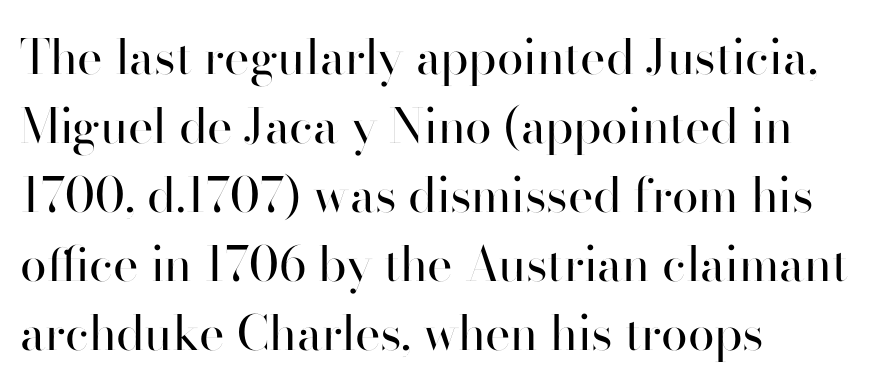
Q: Is the text bold? A: No.
Q: Is the text italic (slanted)? A: No, it is upright.
Q: Is the typeface a serif or a sans-serif typeface? A: Sans-serif.
Q: Is the text underlined? A: No.
Q: How is the paragraph aligned? A: Left-aligned.
Q: Is the spacing between letters normal or unusually wide? A: Normal.
Q: Is the spacing between lines tight, normal or loose? A: Normal.
Q: Width (condensed, normal, or wide)? A: Normal.
Q: Stroke contrast? A: High.
Q: x-height? A: Small.
Q: Monospaced? A: No.
